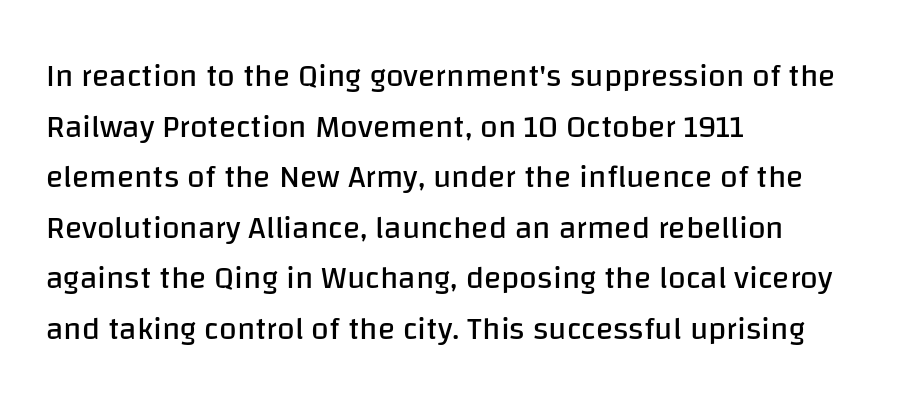
Is this a sans? Yes — the strokes have no serifs. No extra ink here — the face is not bold. Lines of text with bare space underneath. This sample uses an upright cut, with every glyph sitting square on the baseline. Typeset ragged right — the left edge is the straight one.
